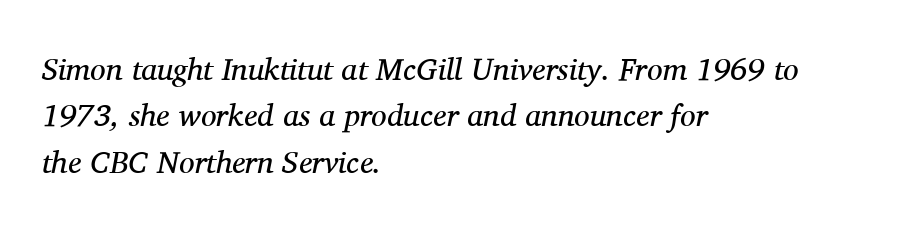
The image shows 31 px regular-weight serif type, italic (leaning right); set left-aligned, normal line spacing (1.5x), normal letter spacing, not underlined; medium stroke contrast and a medium x-height.
